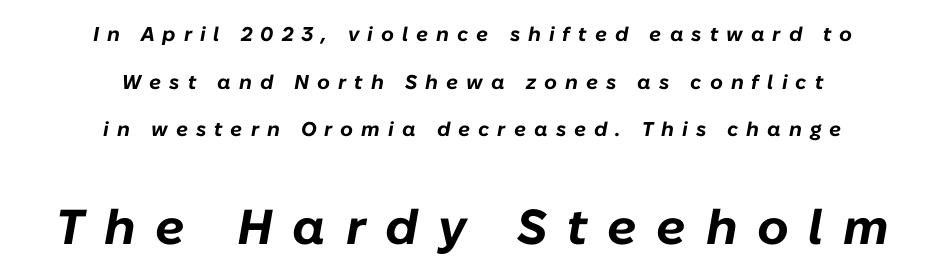
{"italic": "yes", "lean": "right", "slant_degrees": 10, "bold": "yes", "weight": "bold", "width": "normal", "stroke_contrast": "low", "x_height": "medium", "monospaced": "no", "underline": "no", "align": "center", "line_spacing": "loose", "line_spacing_ratio": 2.38, "letter_spacing": "wide", "letter_spacing_em": 0.4, "larger_block": "second", "size_ratio": 2.45, "glyph_px": 49}
